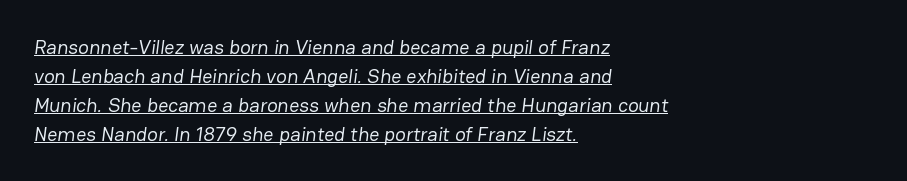
Stem width sits at or under what a default text font uses. Regarding leading, the lines here are spaced in the standard way. Compared with a centered layout, this one pins lines to the left instead. The glyphs are accompanied by a horizontal stroke just below them.
